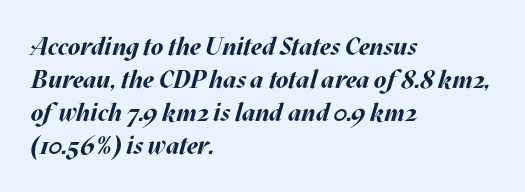
{"italic": "yes", "lean": "right", "slant_degrees": 17, "bold": "yes", "underline": "no", "align": "left", "line_spacing": "normal", "line_spacing_ratio": 1.32, "letter_spacing": "normal", "letter_spacing_em": 0.0, "glyph_px": 25}
